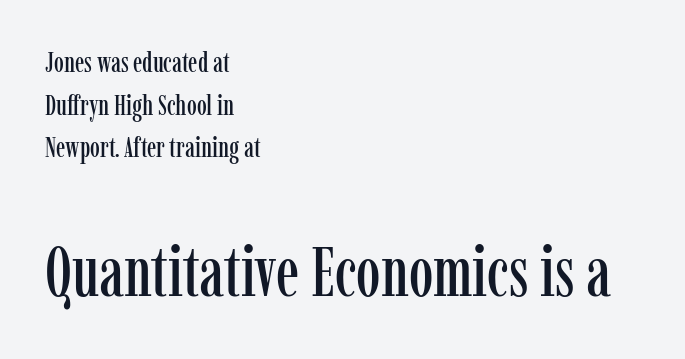
Q: Is the text italic (slanted)? A: No, it is upright.
Q: Is the typeface a serif or a sans-serif typeface? A: Serif.
Q: Is the text underlined? A: No.
Q: How is the paragraph aligned? A: Left-aligned.
Q: Is the spacing between letters normal or unusually wide? A: Normal.
Q: Is the spacing between lines tight, normal or loose? A: Normal.
Q: Which block of text is set in a larger size, the first (top) or the second (bottom)? A: The second (bottom) one.
Q: Width (condensed, normal, or wide)? A: Condensed.
Q: Stroke contrast? A: Low.
Q: x-height? A: Medium.
Q: Monospaced? A: No.
